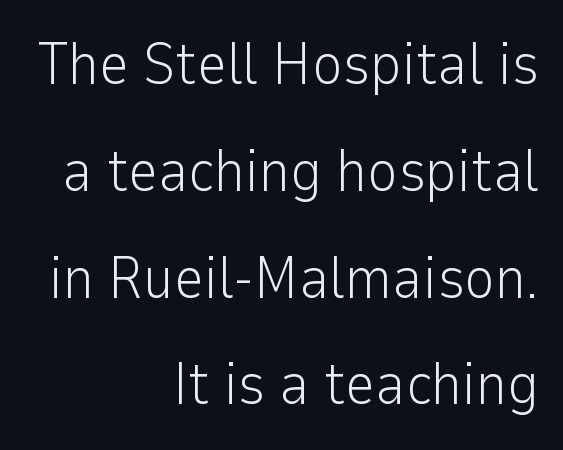
{"serif": "no", "italic": "no", "bold": "no", "weight": "light", "width": "normal", "stroke_contrast": "low", "x_height": "medium", "monospaced": "no", "underline": "no", "align": "right", "line_spacing_ratio": 1.81, "letter_spacing": "normal", "letter_spacing_em": 0.0, "glyph_px": 59}
